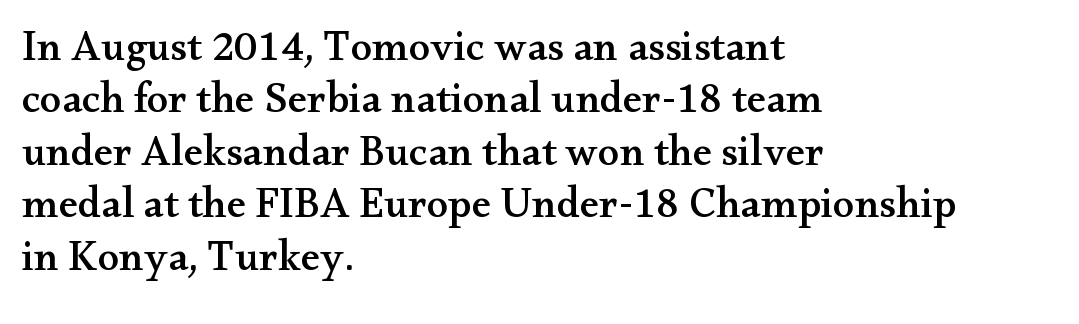
Q: Is the text italic (slanted)? A: No, it is upright.
Q: Is the typeface a serif or a sans-serif typeface? A: Serif.
Q: Is the text underlined? A: No.
Q: How is the paragraph aligned? A: Left-aligned.
Q: Is the spacing between letters normal or unusually wide? A: Normal.
Q: Width (condensed, normal, or wide)? A: Wide.
Q: Stroke contrast? A: Medium.
Q: x-height? A: Small.
Q: Monospaced? A: No.
